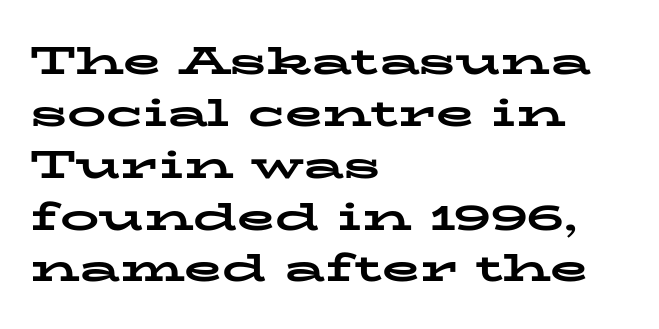
Q: Is the text bold? A: Yes.
Q: Is the text italic (slanted)? A: No, it is upright.
Q: Is the typeface a serif or a sans-serif typeface? A: Serif.
Q: Is the text underlined? A: No.
Q: How is the paragraph aligned? A: Left-aligned.
Q: Is the spacing between letters normal or unusually wide? A: Normal.
Q: Is the spacing between lines tight, normal or loose? A: Normal.
Q: Width (condensed, normal, or wide)? A: Wide.
Q: Stroke contrast? A: Low.
Q: x-height? A: Medium.
Q: Monospaced? A: No.
